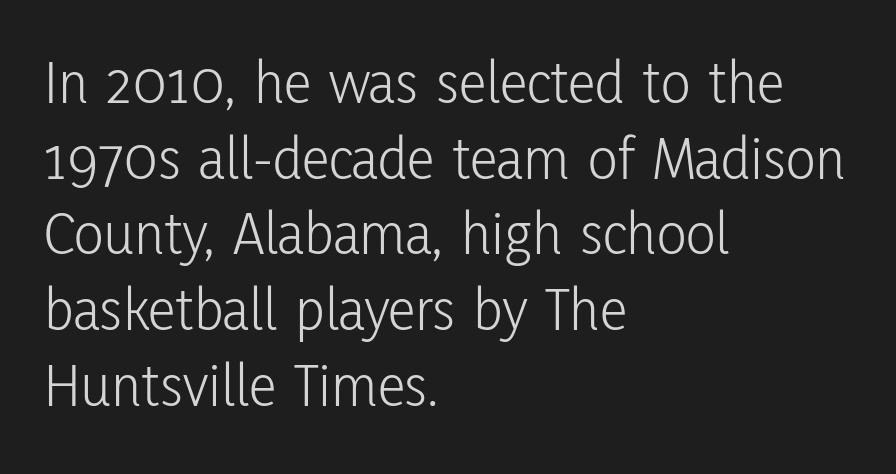
Heaviness? Minimal to ordinary, like unemphasized prose. Italic: no, the glyphs are upright roman. This is sans-serif lettering, the kind often seen on screens and signage. Check the space under the baseline: it is left empty. Where is the straight margin? On the left.
